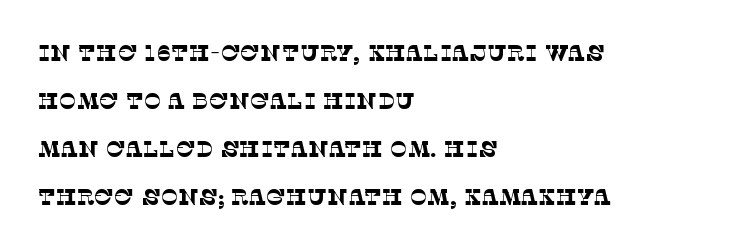
The image shows 23 px text type; set left-aligned, loose line spacing (2.08x), normal letter spacing, not underlined.
